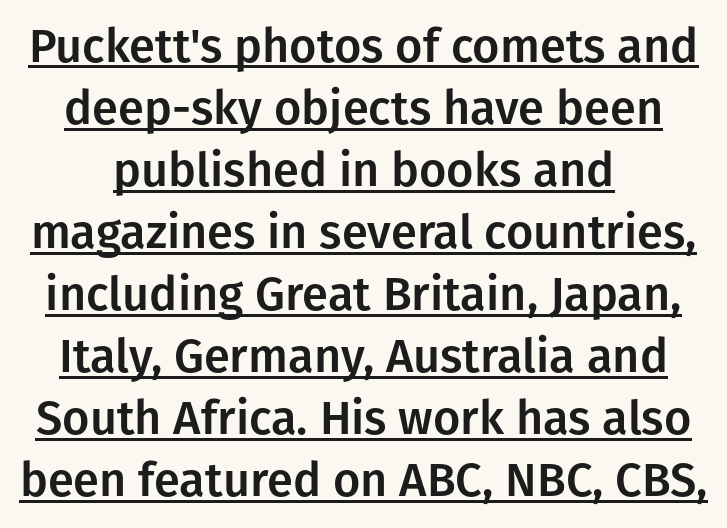
The image shows 47 px sans-serif type, upright; set centered, normal line spacing (1.32x), normal letter spacing, underlined; low stroke contrast and a medium x-height.
